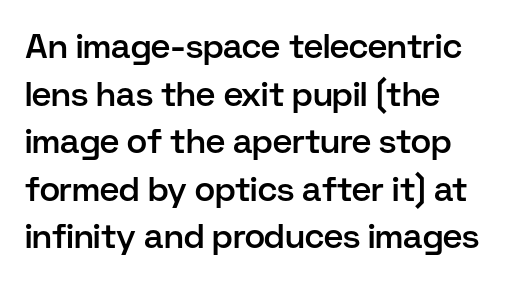
The image shows 34 px semibold sans-serif type, upright; set left-aligned, normal line spacing (1.4x), normal letter spacing, not underlined; low stroke contrast and a medium x-height.
